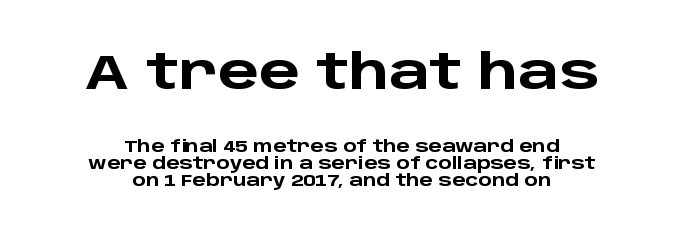
The space beneath each line is pristine and unruled. You could not count columns in this text — the font is proportionally spaced. Does the bottom block carry the larger type? No, the top block does. Look at the bottom of the vertical strokes: they stop flat, with no serifs. Its strokes are broad and dark, the hallmark of bold type. Tracking value appears to be zero — textbook default spacing.
